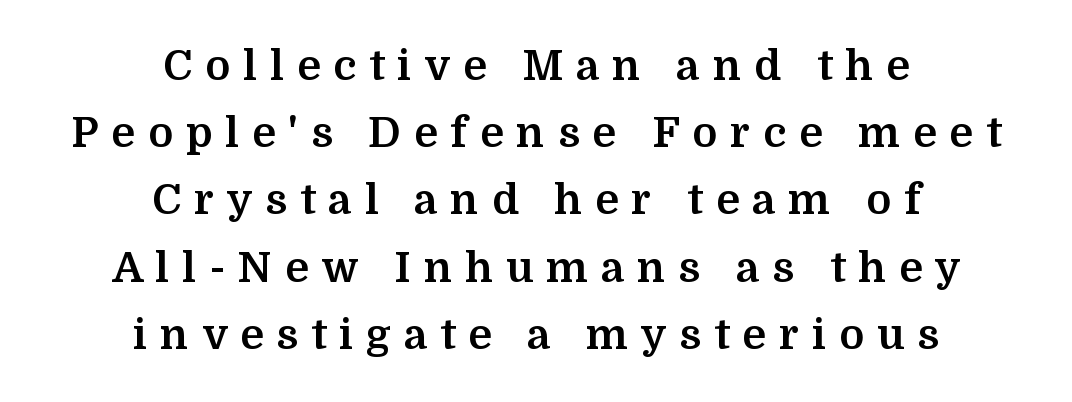
Q: Is the text bold? A: Yes.
Q: Is the text italic (slanted)? A: No, it is upright.
Q: Is the typeface a serif or a sans-serif typeface? A: Serif.
Q: Is the text underlined? A: No.
Q: How is the paragraph aligned? A: Centered.
Q: Is the spacing between letters normal or unusually wide? A: Unusually wide.
Q: Is the spacing between lines tight, normal or loose? A: Normal.
Q: Width (condensed, normal, or wide)? A: Normal.
Q: Stroke contrast? A: Medium.
Q: x-height? A: Medium.
Q: Monospaced? A: No.
